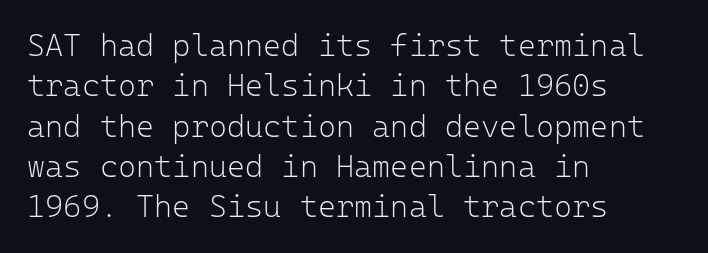
The image shows 31 px light sans-serif type, upright, monospaced; set left-aligned, normal line spacing (1.3x), normal letter spacing, not underlined; low stroke contrast and a medium x-height.
